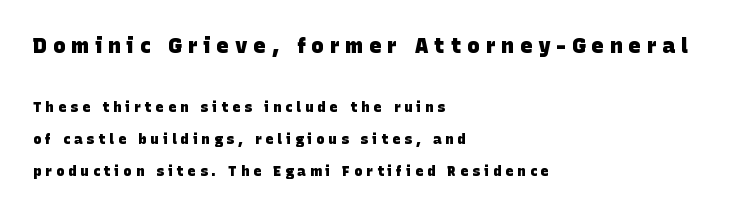
{"bold": "yes", "underline": "no", "align": "left", "line_spacing": "loose", "line_spacing_ratio": 2.3, "letter_spacing": "wide", "letter_spacing_em": 0.28, "larger_block": "first", "size_ratio": 1.5, "glyph_px": 21}
